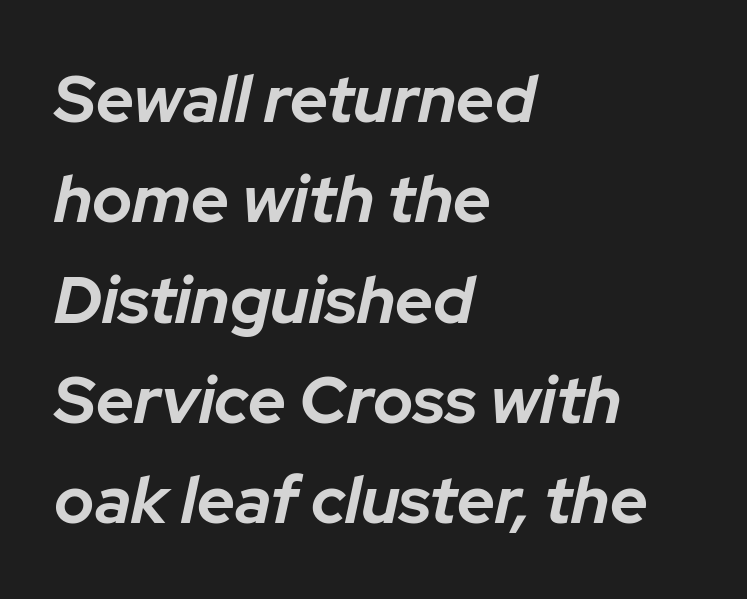
The image shows 66 px bold type, italic (leaning right); set left-aligned, normal line spacing (1.52x), normal letter spacing, not underlined; low stroke contrast and a medium x-height.
